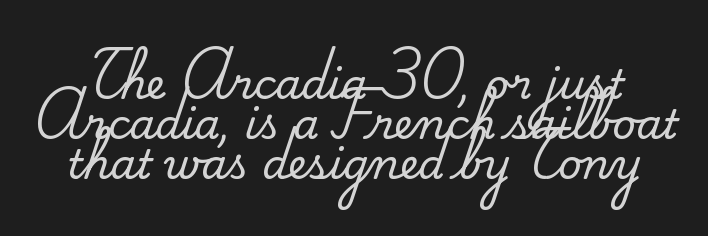
The image shows 41 px serif type; set tight line spacing (0.97x), normal letter spacing, not underlined; medium stroke contrast and a small x-height.
